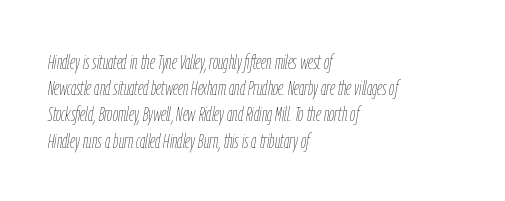
Q: Is the text bold? A: No.
Q: Is the text italic (slanted)? A: Yes, it leans right by about 9 degrees.
Q: Is the text underlined? A: No.
Q: How is the paragraph aligned? A: Left-aligned.
Q: Is the spacing between letters normal or unusually wide? A: Normal.
Q: Is the spacing between lines tight, normal or loose? A: Normal.
